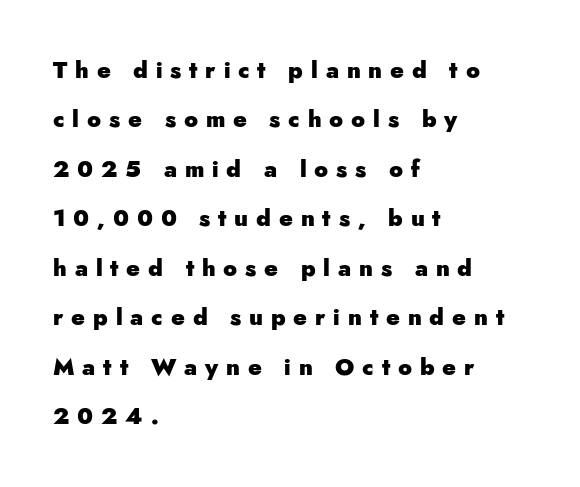
{"italic": "no", "bold": "yes", "underline": "no", "align": "left", "line_spacing": "loose", "line_spacing_ratio": 2.15, "letter_spacing": "wide", "letter_spacing_em": 0.34, "glyph_px": 23}
